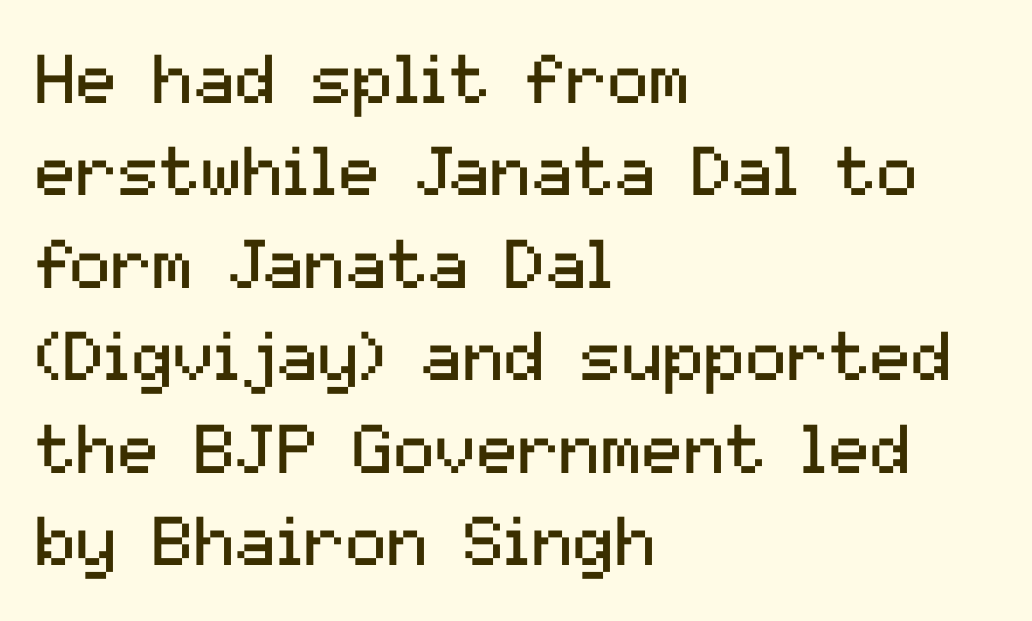
Observe the absence of serifs on each vertical stroke in this sample. Here the designer chose a conventional face with non-uniform glyph widths. These lines were composed using upright roman letters. Short note: letters normally spaced.
